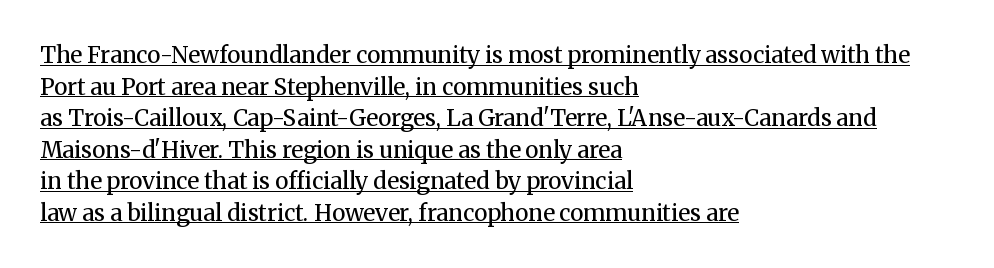
Q: Is the text bold? A: No.
Q: Is the text italic (slanted)? A: No, it is upright.
Q: Is the text underlined? A: Yes.
Q: How is the paragraph aligned? A: Left-aligned.
Q: Is the spacing between letters normal or unusually wide? A: Normal.
Q: Is the spacing between lines tight, normal or loose? A: Normal.
